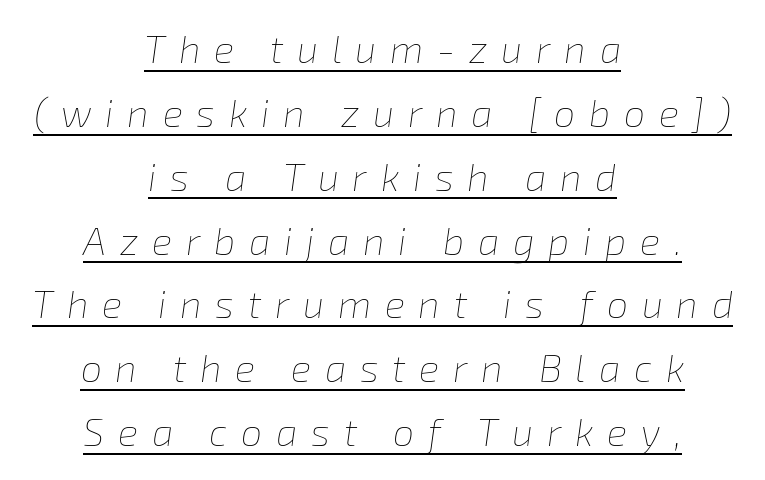
How are the letters spaced? Widely, with obvious added tracking. Proportional: the letters do not fall into vertical columns. Does the copy run flush right? No — it is centered line by line. In designer terms, the underline attribute is active on this setting. No heavy texture on the line: the type isn't bold. The lines sit at an ordinary, default distance from one another.
